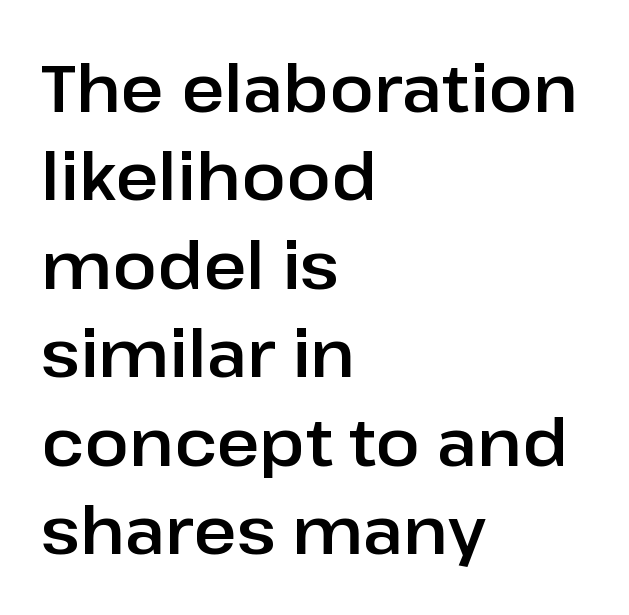
Q: Is the text italic (slanted)? A: No, it is upright.
Q: Is the typeface a serif or a sans-serif typeface? A: Sans-serif.
Q: Is the text underlined? A: No.
Q: How is the paragraph aligned? A: Left-aligned.
Q: Is the spacing between letters normal or unusually wide? A: Normal.
Q: Is the spacing between lines tight, normal or loose? A: Normal.
Q: Width (condensed, normal, or wide)? A: Normal.
Q: Stroke contrast? A: Low.
Q: x-height? A: Medium.
Q: Monospaced? A: No.
